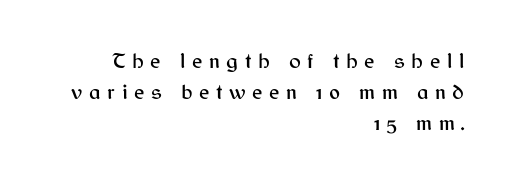
Q: Is the text italic (slanted)? A: No, it is upright.
Q: Is the text underlined? A: No.
Q: How is the paragraph aligned? A: Right-aligned.
Q: Is the spacing between letters normal or unusually wide? A: Unusually wide.
Q: Is the spacing between lines tight, normal or loose? A: Normal.
